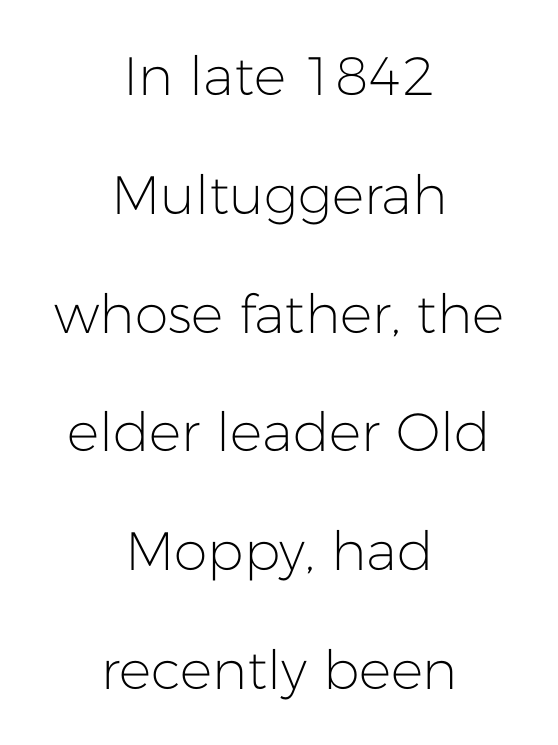
Q: Is the text bold? A: No.
Q: Is the text italic (slanted)? A: No, it is upright.
Q: Is the typeface a serif or a sans-serif typeface? A: Sans-serif.
Q: Is the text underlined? A: No.
Q: How is the paragraph aligned? A: Centered.
Q: Is the spacing between letters normal or unusually wide? A: Normal.
Q: Is the spacing between lines tight, normal or loose? A: Loose.
Q: Width (condensed, normal, or wide)? A: Normal.
Q: Stroke contrast? A: Low.
Q: x-height? A: Medium.
Q: Monospaced? A: No.
